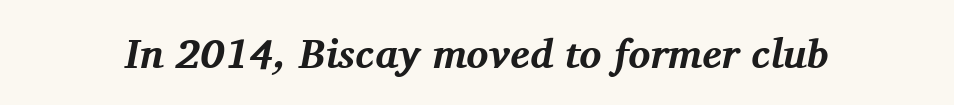
Q: Is the text bold? A: Yes.
Q: Is the text italic (slanted)? A: Yes, it leans right by about 11 degrees.
Q: Is the typeface a serif or a sans-serif typeface? A: Serif.
Q: Is the text underlined? A: No.
Q: Is the spacing between letters normal or unusually wide? A: Normal.
Q: Width (condensed, normal, or wide)? A: Normal.
Q: Stroke contrast? A: Medium.
Q: x-height? A: Medium.
Q: Monospaced? A: No.
